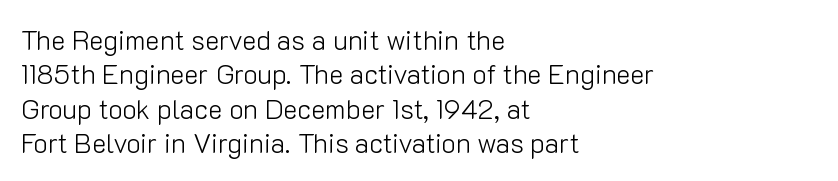
Q: Is the text bold? A: No.
Q: Is the text italic (slanted)? A: No, it is upright.
Q: Is the text underlined? A: No.
Q: How is the paragraph aligned? A: Left-aligned.
Q: Is the spacing between letters normal or unusually wide? A: Normal.
Q: Is the spacing between lines tight, normal or loose? A: Normal.
